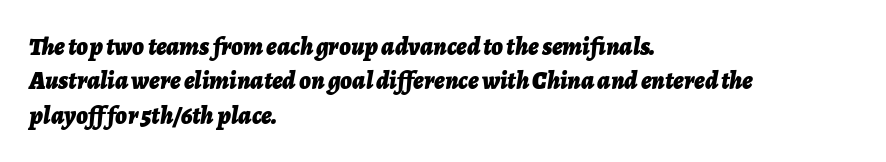
The image shows 25 px bold type, italic (leaning right); set left-aligned, normal line spacing (1.38x), normal letter spacing, not underlined.
